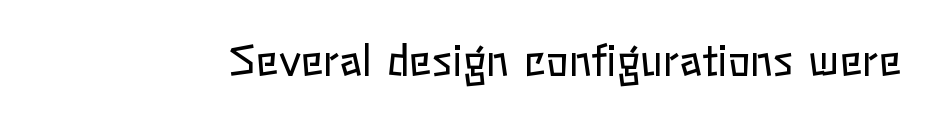
Rendered with straight, roman letterforms. Nobody touched the tracking dial on this one. The words here are not underlined. No extra ink here — the face is not bold.
